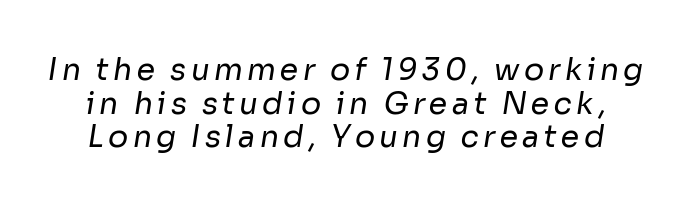
The image shows 30 px regular-weight sans-serif type; set tight line spacing (1.12x), not underlined; low stroke contrast and a medium x-height.
